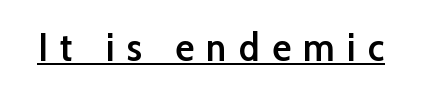
Q: Is the text bold? A: Semi-bold.
Q: Is the text italic (slanted)? A: No, it is upright.
Q: Is the typeface a serif or a sans-serif typeface? A: Sans-serif.
Q: Is the text underlined? A: Yes.
Q: Is the spacing between letters normal or unusually wide? A: Unusually wide.
Q: Width (condensed, normal, or wide)? A: Normal.
Q: Stroke contrast? A: Low.
Q: x-height? A: Medium.
Q: Monospaced? A: No.
